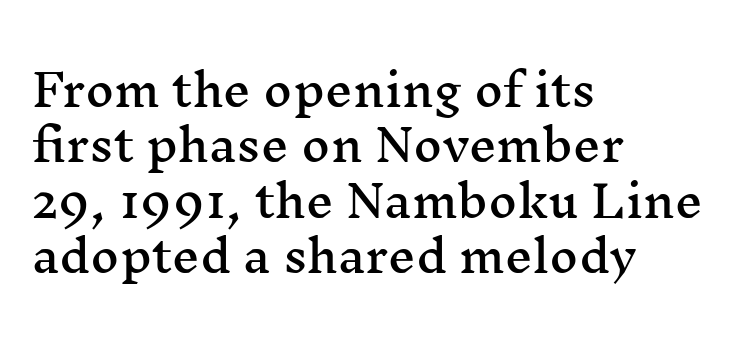
The image shows 44 px wide serif type, upright; set left-aligned, normal line spacing (1.26x), normal letter spacing, not underlined; medium stroke contrast and a medium x-height.
